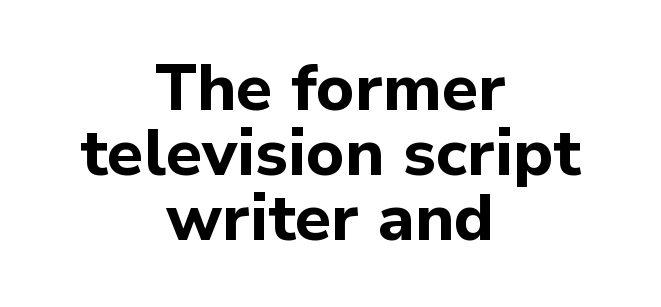
Summary of vertical rhythm: compact, with narrow interline spacing. Italic: no, the glyphs are upright roman. The strip under each line holds only bare page. Weight check: bold — yes, fully.
